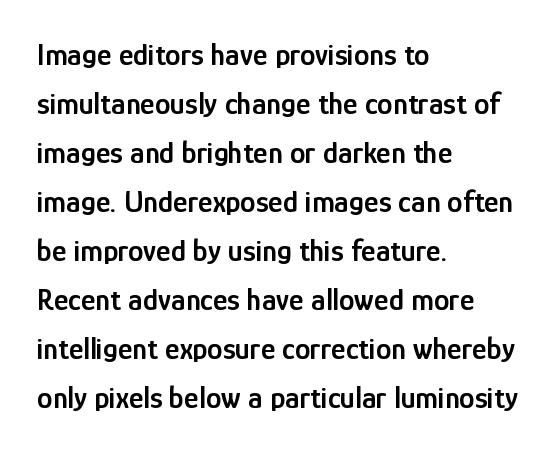
Q: Is the text bold? A: Semi-bold.
Q: Is the text italic (slanted)? A: No, it is upright.
Q: Is the typeface a serif or a sans-serif typeface? A: Sans-serif.
Q: Is the text underlined? A: No.
Q: How is the paragraph aligned? A: Left-aligned.
Q: Is the spacing between letters normal or unusually wide? A: Normal.
Q: Is the spacing between lines tight, normal or loose? A: Normal.
Q: Width (condensed, normal, or wide)? A: Condensed.
Q: Stroke contrast? A: Low.
Q: x-height? A: Medium.
Q: Monospaced? A: No.
